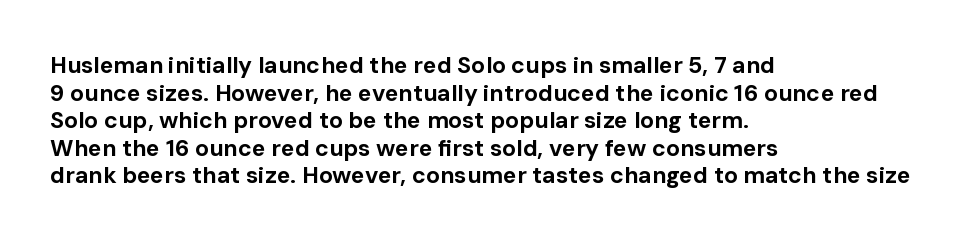
{"italic": "no", "bold": "yes", "underline": "no", "align": "left", "line_spacing_ratio": 1.2, "letter_spacing": "normal", "letter_spacing_em": 0.0, "glyph_px": 23}
